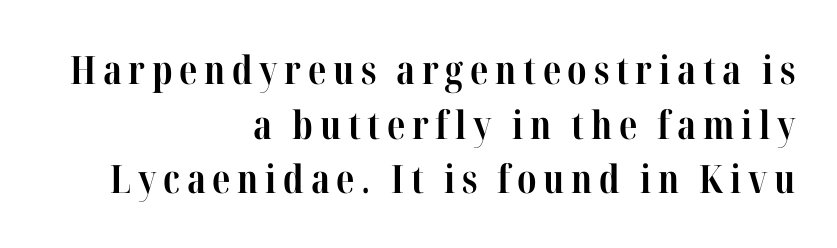
The passage shown is typed in a proportional face where columns would drift. Short and long lines alike share a common ending point at right. Successive baselines arrive at the customary interval. Little horizontal feet cap the strokes, marking this as serif type.
